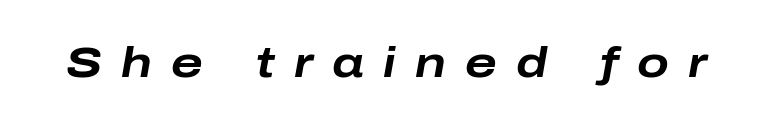
Is the type bold? Yes — the strokes are clearly thick and heavy. Every character sits at an angle, as italics do. Letter spacing: wide. Proportional: the letters do not fall into vertical columns. Unmarked baselines from the first word to the last.
